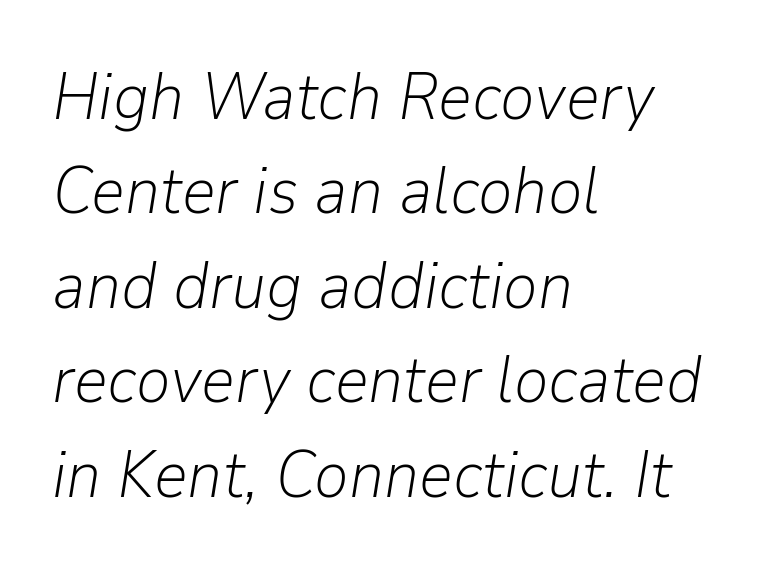
The image shows 66 px light type, italic (leaning right); set left-aligned, normal line spacing (1.43x), normal letter spacing, not underlined; low stroke contrast and a medium x-height.
